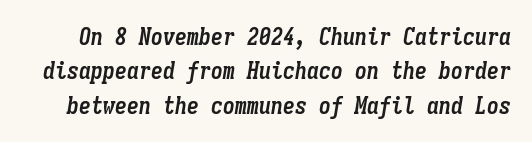
{"italic": "yes", "lean": "right", "slant_degrees": 9, "bold": "yes", "underline": "no", "line_spacing": "normal", "line_spacing_ratio": 1.43, "letter_spacing": "normal", "letter_spacing_em": 0.0, "glyph_px": 24}
